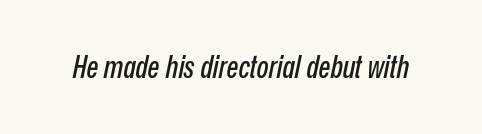
Q: Is the text italic (slanted)? A: Yes, it leans right by about 12 degrees.
Q: Is the text underlined? A: No.
Q: Is the spacing between letters normal or unusually wide? A: Normal.
Q: Width (condensed, normal, or wide)? A: Condensed.
Q: Stroke contrast? A: Low.
Q: x-height? A: Medium.
Q: Monospaced? A: No.
